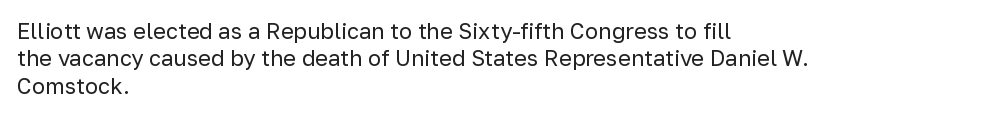
Rendered with straight, roman letterforms. Weight: not bold — regular or lighter. Words appear dense and cohesive because spacing is normal. Horizontal alignment here is leftward, the default for most running prose. A clean baseline with only descenders dipping below it.
